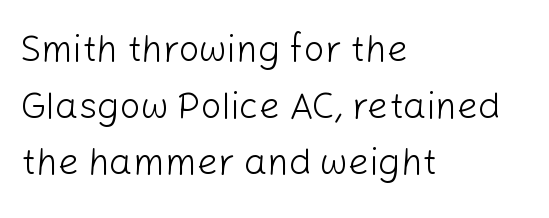
The words here are not underlined. All the whitespace from short lines collects on the right. Heaviness? Minimal to ordinary, like unemphasized prose. Interline gaps are of average width in this sample. Spacing between characters is what you'd get straight out of the box.
